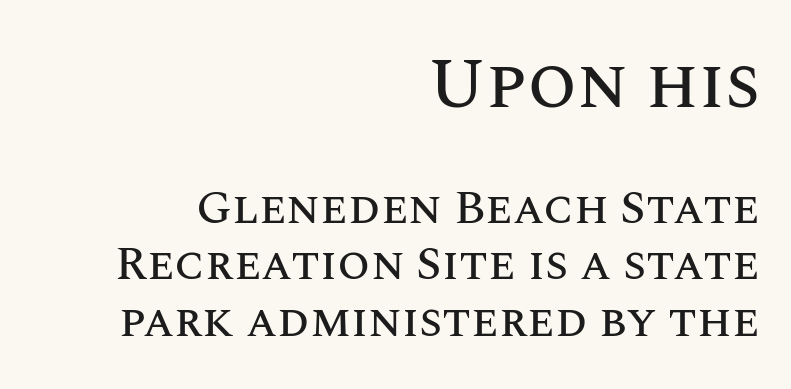
{"italic": "no", "width": "normal", "stroke_contrast": "medium", "x_height": "large", "monospaced": "no", "underline": "no", "align": "right", "line_spacing_ratio": 1.2, "letter_spacing": "normal", "letter_spacing_em": 0.0, "larger_block": "first", "size_ratio": 1.51, "glyph_px": 71}
